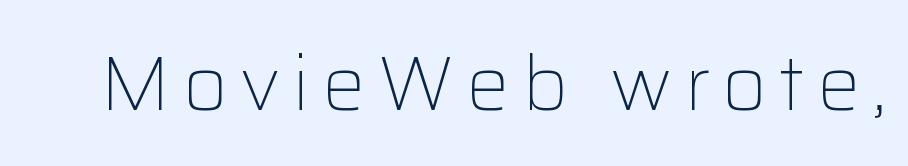
Look at the bottom of the vertical strokes: they stop flat, with no serifs. A bare baseline throughout the passage. Unlike italic type, these characters show no tilt at all. This sample has the flowing, uneven cadence of proportional lettering. Stems and bowls with no extra thickness — not bold.
